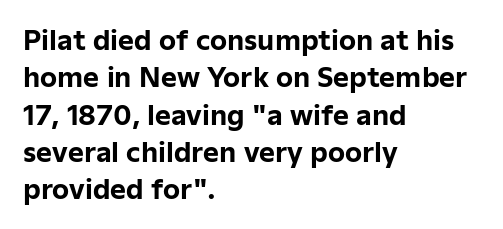
The image shows 27 px bold type, upright; set left-aligned, normal line spacing (1.38x), normal letter spacing, not underlined.
